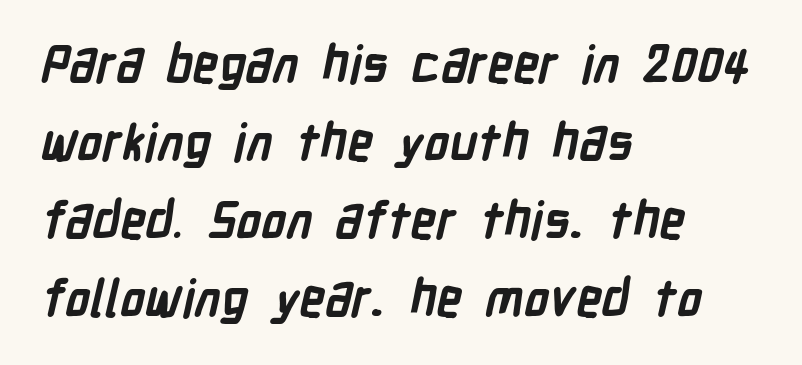
The image shows 51 px semibold, condensed sans-serif type; set left-aligned, normal line spacing (1.53x), normal letter spacing, not underlined; low stroke contrast and a medium x-height.
